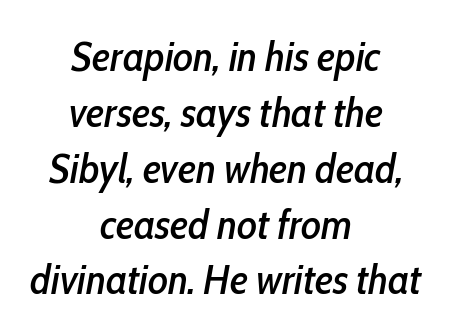
The image shows 42 px condensed type, italic (leaning right); set centered, normal line spacing (1.33x), normal letter spacing, not underlined; low stroke contrast and a medium x-height.
